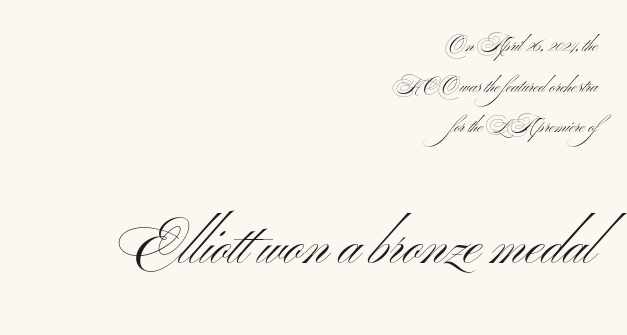
Q: Is the text bold? A: No.
Q: Is the text italic (slanted)? A: Yes.
Q: Is the typeface a serif or a sans-serif typeface? A: Sans-serif.
Q: Is the text underlined? A: No.
Q: How is the paragraph aligned? A: Right-aligned.
Q: Is the spacing between letters normal or unusually wide? A: Normal.
Q: Is the spacing between lines tight, normal or loose? A: Loose.
Q: Which block of text is set in a larger size, the first (top) or the second (bottom)? A: The second (bottom) one.
Q: Width (condensed, normal, or wide)? A: Wide.
Q: Stroke contrast? A: Medium.
Q: x-height? A: Small.
Q: Monospaced? A: No.
